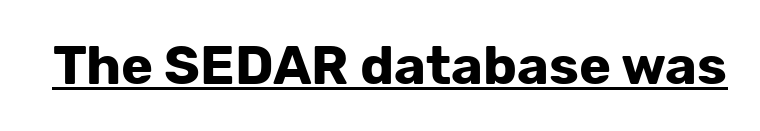
The image shows 54 px bold sans-serif type, upright; set normal letter spacing, underlined; low stroke contrast and a medium x-height.
